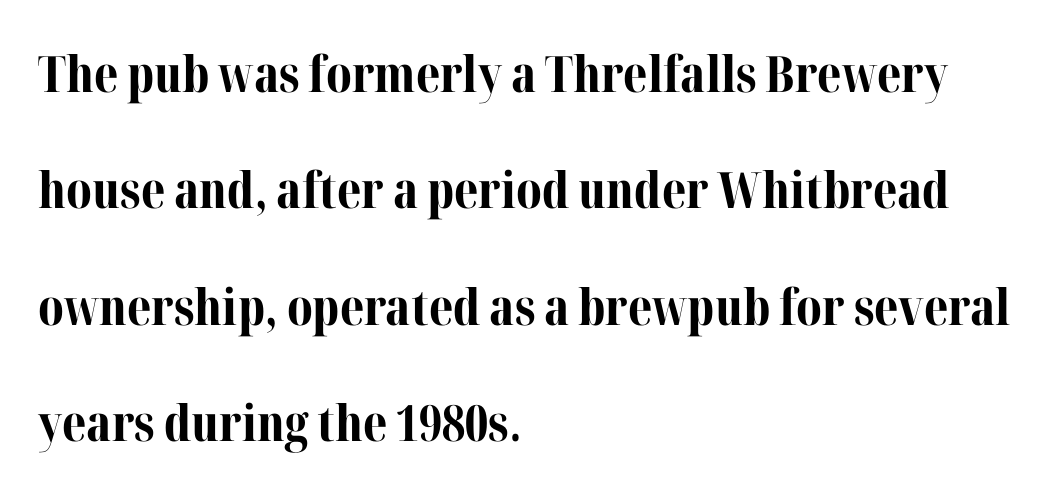
{"serif": "yes", "italic": "no", "bold": "yes", "weight": "bold", "width": "normal", "stroke_contrast": "medium", "x_height": "medium", "monospaced": "no", "underline": "no", "align": "left", "line_spacing": "loose", "line_spacing_ratio": 2.33, "letter_spacing": "normal", "letter_spacing_em": 0.0, "glyph_px": 50}
